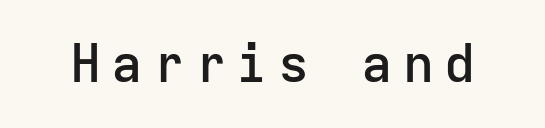
Q: Is the text bold? A: Semi-bold.
Q: Is the text italic (slanted)? A: No, it is upright.
Q: Is the typeface a serif or a sans-serif typeface? A: Sans-serif.
Q: Is the text underlined? A: No.
Q: Is the spacing between letters normal or unusually wide? A: Unusually wide.
Q: Width (condensed, normal, or wide)? A: Normal.
Q: Stroke contrast? A: Low.
Q: x-height? A: Medium.
Q: Monospaced? A: Yes.
